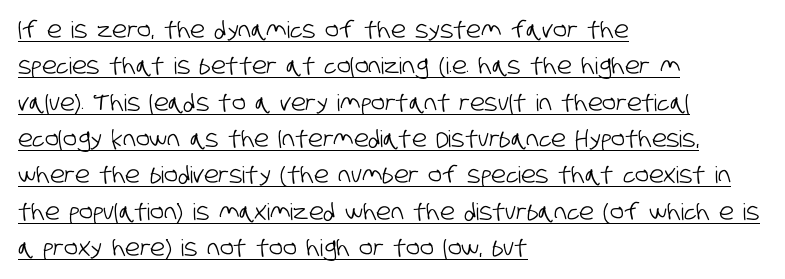
Q: Is the text underlined? A: Yes.
Q: How is the paragraph aligned? A: Left-aligned.
Q: Is the spacing between letters normal or unusually wide? A: Normal.
Q: Is the spacing between lines tight, normal or loose? A: Normal.
